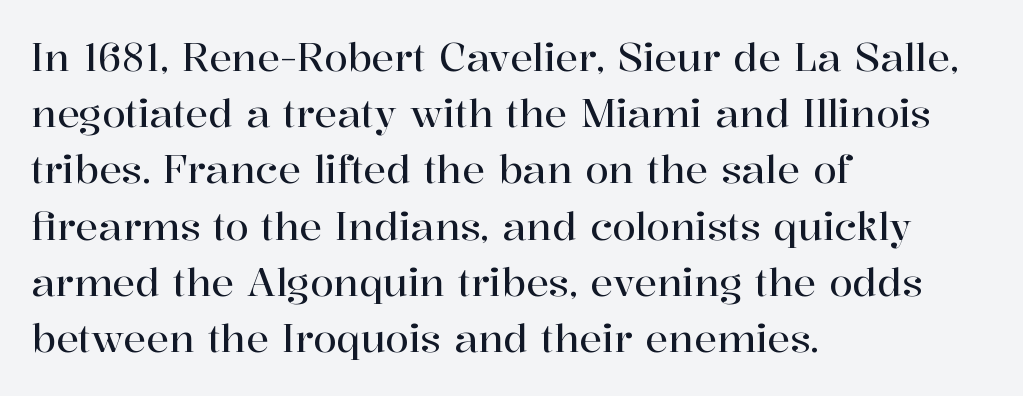
The image shows 38 px serif type, upright; set left-aligned, normal line spacing (1.48x), normal letter spacing, not underlined; high stroke contrast and a medium x-height.
